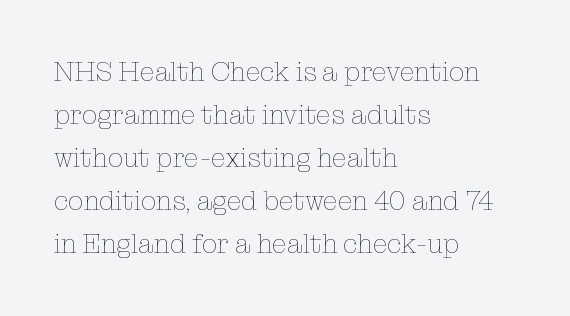
The image shows 27 px text type, upright; set left-aligned, normal line spacing (1.59x), normal letter spacing, not underlined.
